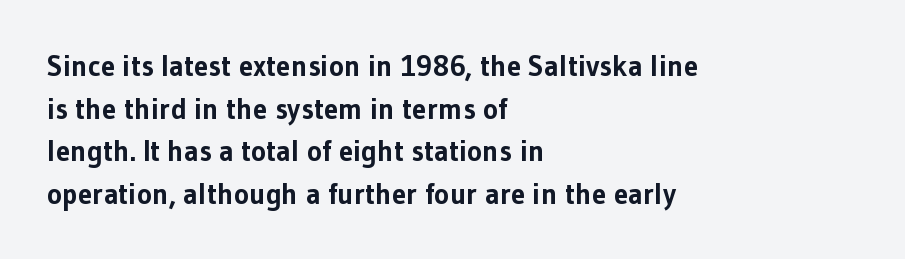
Q: Is the text bold? A: Yes.
Q: Is the text italic (slanted)? A: No, it is upright.
Q: Is the typeface a serif or a sans-serif typeface? A: Sans-serif.
Q: Is the text underlined? A: No.
Q: How is the paragraph aligned? A: Left-aligned.
Q: Is the spacing between letters normal or unusually wide? A: Normal.
Q: Is the spacing between lines tight, normal or loose? A: Normal.
Q: Width (condensed, normal, or wide)? A: Normal.
Q: Stroke contrast? A: Low.
Q: x-height? A: Medium.
Q: Monospaced? A: No.
